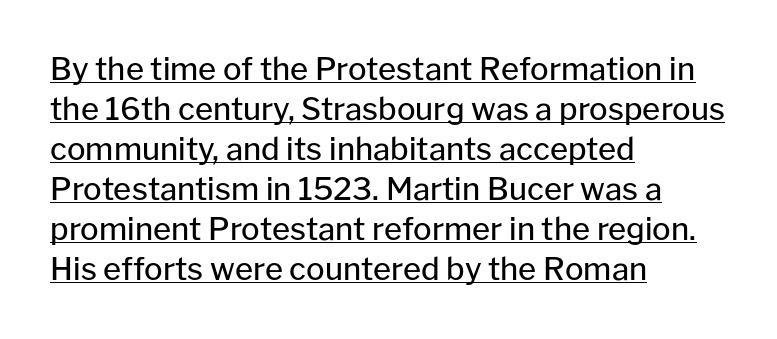
{"serif": "no", "italic": "no", "bold": "no", "weight": "regular", "width": "normal", "stroke_contrast": "low", "x_height": "medium", "monospaced": "no", "underline": "yes", "align": "left", "line_spacing": "normal", "line_spacing_ratio": 1.29, "letter_spacing": "normal", "letter_spacing_em": 0.0, "glyph_px": 31}
